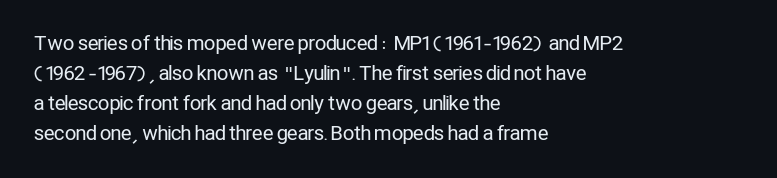
Q: Is the text bold? A: No.
Q: Is the text italic (slanted)? A: No, it is upright.
Q: Is the text underlined? A: No.
Q: How is the paragraph aligned? A: Left-aligned.
Q: Is the spacing between letters normal or unusually wide? A: Normal.
Q: Is the spacing between lines tight, normal or loose? A: Normal.
